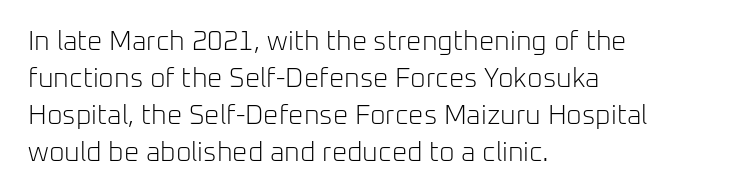
Q: Is the text bold? A: No.
Q: Is the text italic (slanted)? A: No, it is upright.
Q: Is the text underlined? A: No.
Q: How is the paragraph aligned? A: Left-aligned.
Q: Is the spacing between letters normal or unusually wide? A: Normal.
Q: Is the spacing between lines tight, normal or loose? A: Normal.
